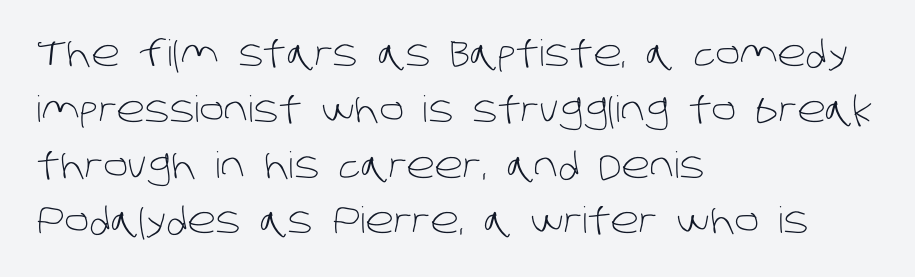
{"serif": "no", "bold": "no", "weight": "light", "width": "normal", "stroke_contrast": "low", "x_height": "large", "monospaced": "no", "underline": "no", "align": "left", "line_spacing": "normal", "line_spacing_ratio": 1.55, "letter_spacing": "normal", "letter_spacing_em": 0.0, "glyph_px": 36}
